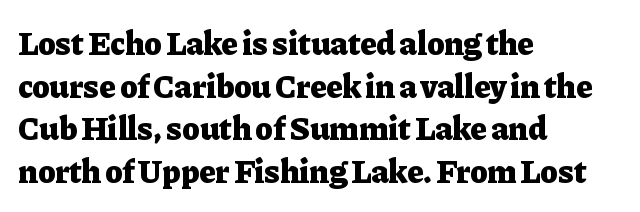
{"serif": "yes", "italic": "no", "bold": "yes", "weight": "heavy", "width": "normal", "stroke_contrast": "low", "x_height": "medium", "monospaced": "no", "underline": "no", "align": "left", "line_spacing": "normal", "line_spacing_ratio": 1.29, "letter_spacing": "normal", "letter_spacing_em": 0.0, "glyph_px": 33}
